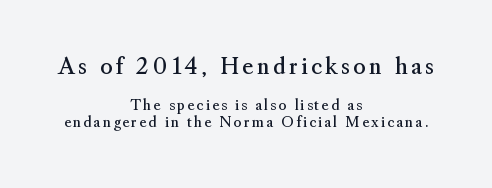
{"italic": "no", "bold": "no", "underline": "no", "align": "center", "line_spacing_ratio": 1.17, "larger_block": "first", "size_ratio": 1.57, "glyph_px": 22}
